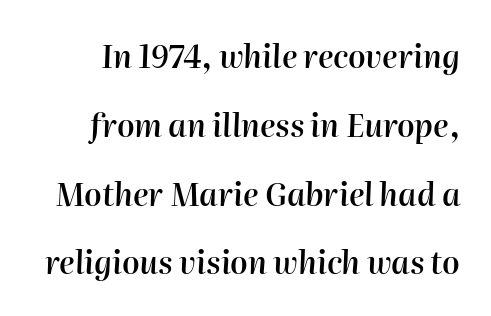
The image shows 31 px semibold type, italic (leaning right); set loose line spacing (2.22x), normal letter spacing, not underlined; high stroke contrast and a medium x-height.
